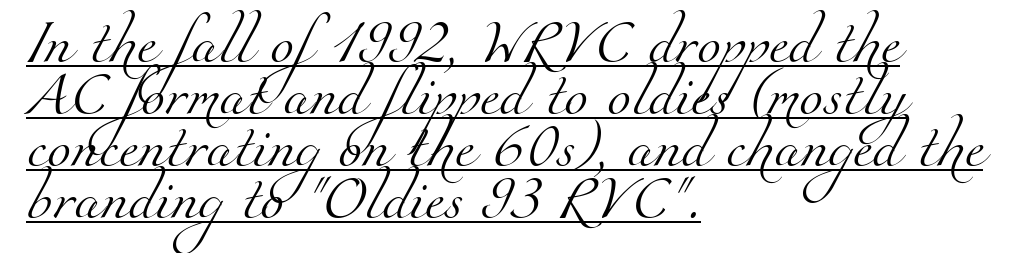
The image shows 43 px light serif type; set left-aligned, line spacing 1.21x, normal letter spacing, underlined; medium stroke contrast and a small x-height.
